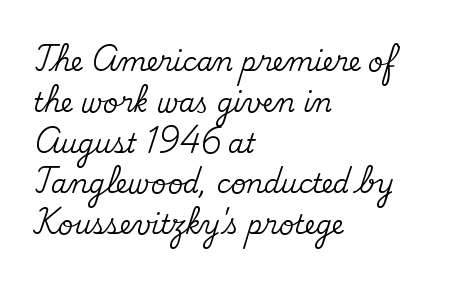
The space between consecutive lines is moderate. This sample uses plain, unmodified letter spacing. Layout note: lines flush left. The passage shown is not underscored anywhere.
